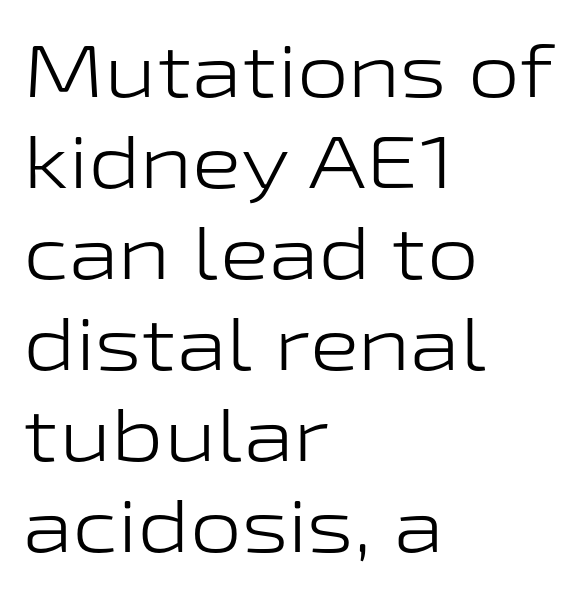
Short and long lines alike share a common starting point at left. Inter-character spacing is left at the font's built-in metrics. In terms of posture, this sample is upright. Varying glyph widths throughout — classic text-font behaviour. Any mark beneath the type? The region is blank.
